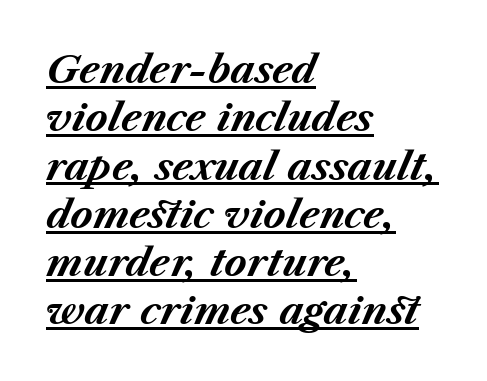
Q: Is the text bold? A: Yes.
Q: Is the text italic (slanted)? A: Yes, it leans right by about 23 degrees.
Q: Is the text underlined? A: Yes.
Q: How is the paragraph aligned? A: Left-aligned.
Q: Is the spacing between letters normal or unusually wide? A: Normal.
Q: Is the spacing between lines tight, normal or loose? A: Normal.
Q: Width (condensed, normal, or wide)? A: Normal.
Q: Stroke contrast? A: Medium.
Q: x-height? A: Medium.
Q: Monospaced? A: No.
